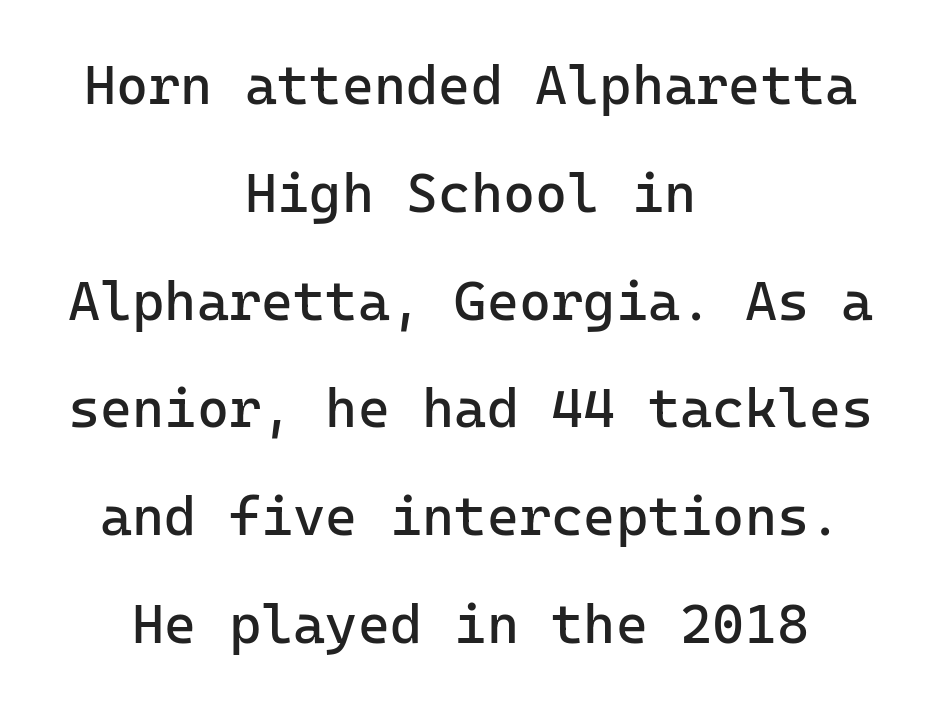
Q: Is the text bold? A: No.
Q: Is the text italic (slanted)? A: No, it is upright.
Q: Is the typeface a serif or a sans-serif typeface? A: Sans-serif.
Q: Is the text underlined? A: No.
Q: How is the paragraph aligned? A: Centered.
Q: Is the spacing between letters normal or unusually wide? A: Normal.
Q: Is the spacing between lines tight, normal or loose? A: Loose.
Q: Width (condensed, normal, or wide)? A: Normal.
Q: Stroke contrast? A: Low.
Q: x-height? A: Medium.
Q: Monospaced? A: Yes.
